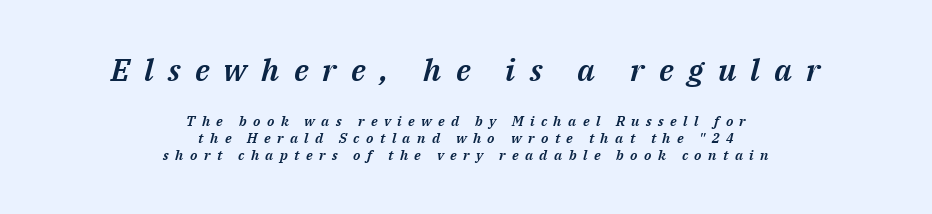
You could not count columns in this text — the font is proportionally spaced. The area under the type is left untouched. Two sizes are in play, and the larger belongs to the first block. In terms of letterspacing, this is a distinctly airy, spread setting. The lines are quadded center.
